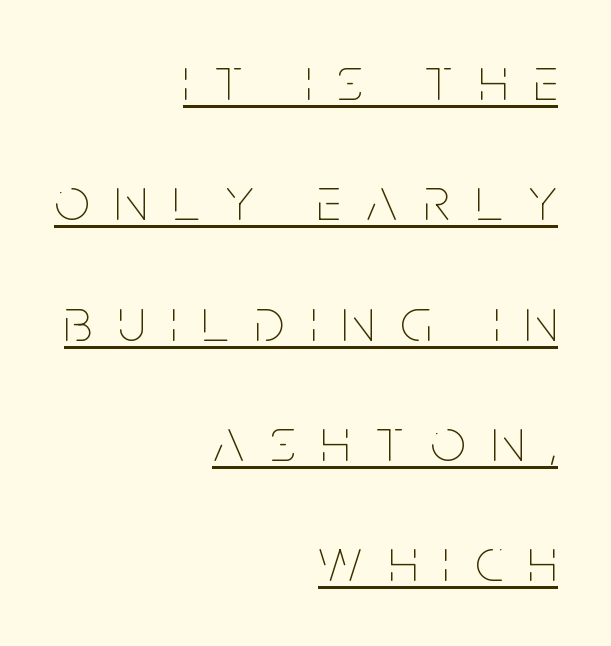
{"italic": "no", "bold": "no", "weight": "thin", "width": "condensed", "stroke_contrast": "low", "x_height": "large", "monospaced": "no", "underline": "yes", "align": "right", "line_spacing": "loose", "line_spacing_ratio": 1.94, "letter_spacing": "wide", "letter_spacing_em": 0.42, "glyph_px": 62}
